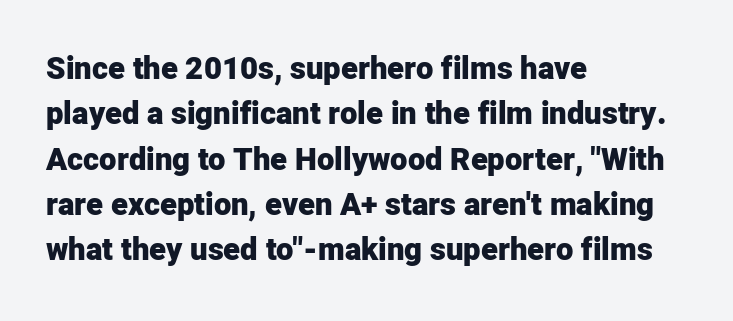
Q: Is the text bold? A: Yes.
Q: Is the text italic (slanted)? A: No, it is upright.
Q: Is the typeface a serif or a sans-serif typeface? A: Sans-serif.
Q: Is the text underlined? A: No.
Q: How is the paragraph aligned? A: Left-aligned.
Q: Is the spacing between letters normal or unusually wide? A: Normal.
Q: Is the spacing between lines tight, normal or loose? A: Normal.
Q: Width (condensed, normal, or wide)? A: Normal.
Q: Stroke contrast? A: Low.
Q: x-height? A: Medium.
Q: Monospaced? A: No.
